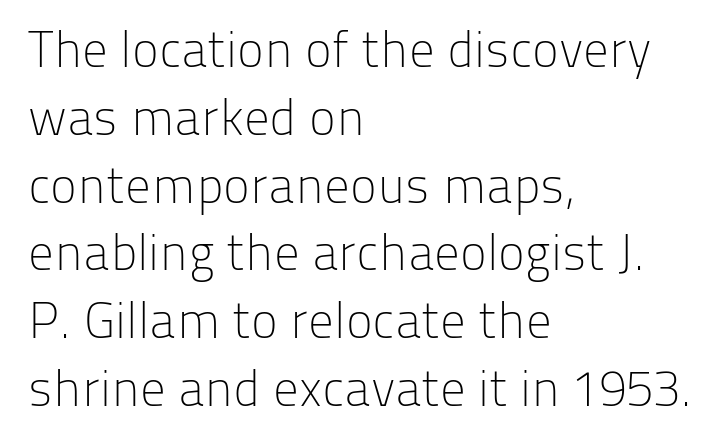
The lines in this sample share a left origin and differ only in where they stop. Tall strokes in this sample are plumb rather than angled. Letters rest on an invisible, unmarked baseline. Note the varied advance widths — an 'i' is clearly narrower than an 'm'.
